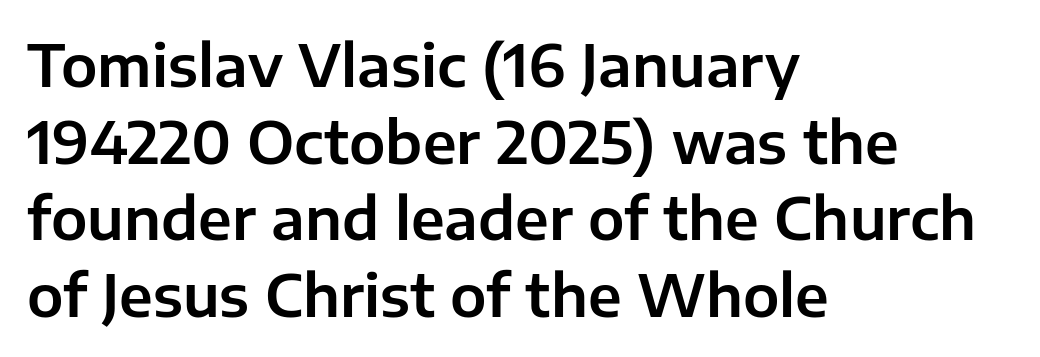
The image shows 58 px sans-serif type, upright; set left-aligned, normal line spacing (1.32x), normal letter spacing, not underlined; low stroke contrast and a medium x-height.
